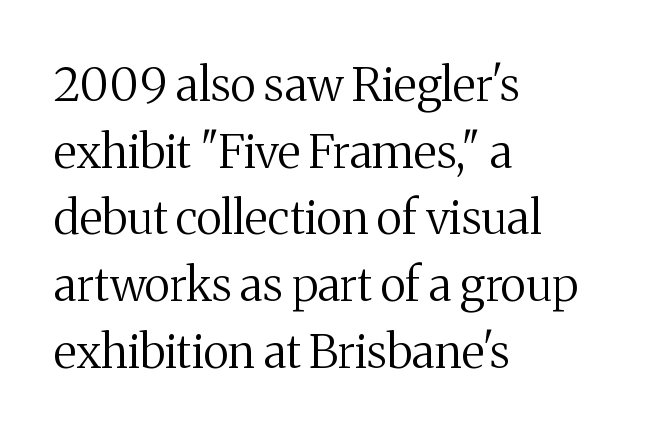
Look at the bottom of the vertical strokes: they flare into serifs here. Any mark beneath the type? The region is blank. These lines sit exactly where default settings would place them. The axis of the letterforms is exactly vertical.
